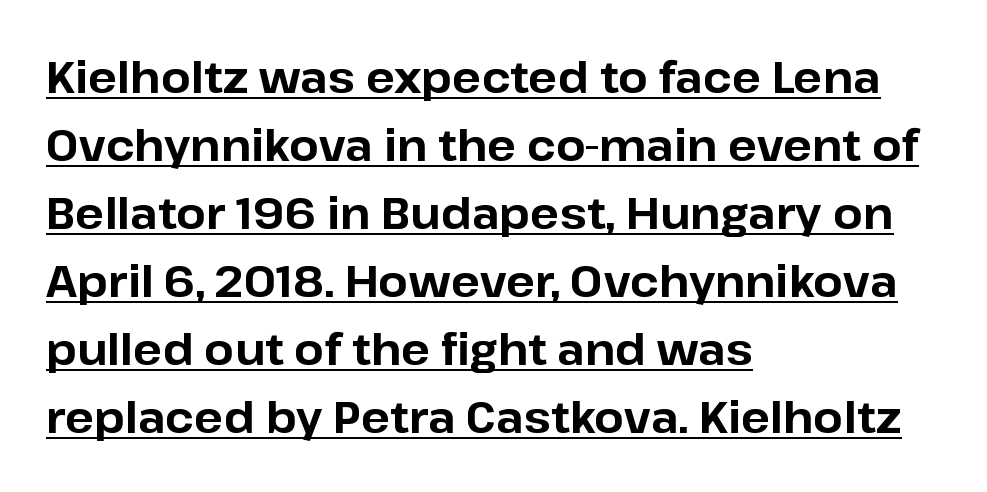
The image shows 43 px bold sans-serif type, upright; set left-aligned, normal line spacing (1.58x), normal letter spacing, underlined; low stroke contrast and a medium x-height.
